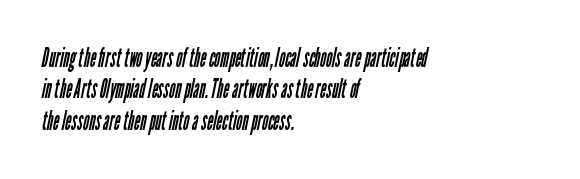
The baseline area is clear. In CSS terms this would be text-align: left. Each word holds together tightly as a unit, with standard inter-letter gaps. Letters have the restrained weight of plain body copy at most.
